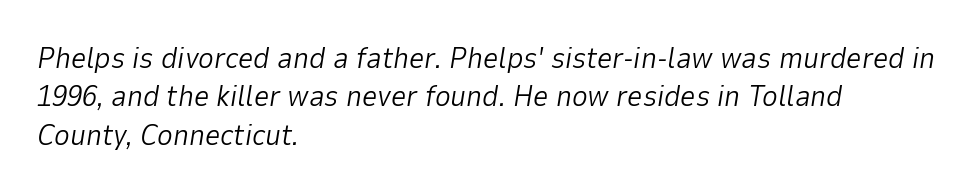
The image shows 30 px light type, italic (leaning right); set left-aligned, normal line spacing (1.28x), normal letter spacing, not underlined; low stroke contrast and a medium x-height.
